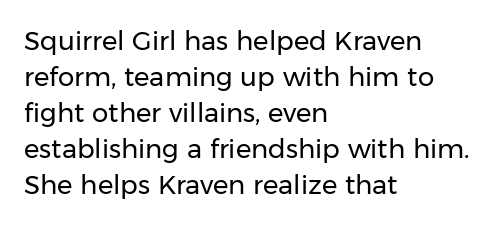
Q: Is the text bold? A: No.
Q: Is the text italic (slanted)? A: No, it is upright.
Q: Is the text underlined? A: No.
Q: How is the paragraph aligned? A: Left-aligned.
Q: Is the spacing between letters normal or unusually wide? A: Normal.
Q: Is the spacing between lines tight, normal or loose? A: Normal.
